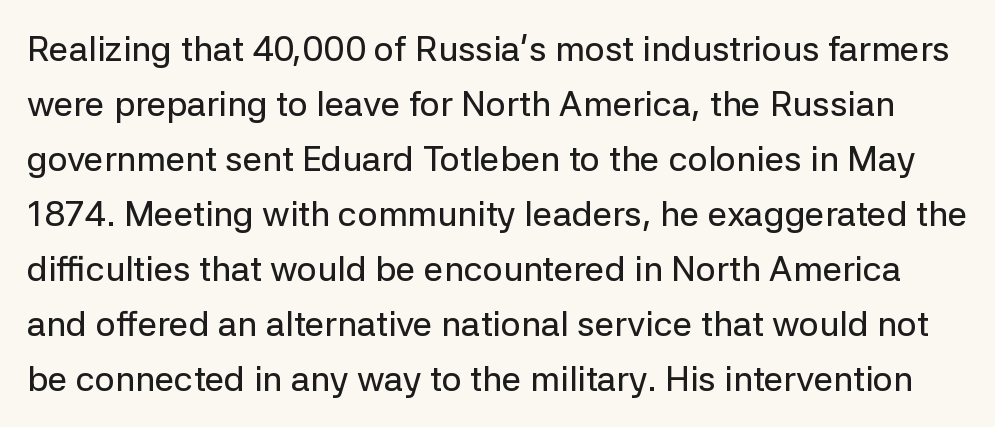
{"serif": "no", "italic": "no", "width": "normal", "stroke_contrast": "low", "x_height": "medium", "monospaced": "no", "underline": "no", "line_spacing": "normal", "line_spacing_ratio": 1.57, "letter_spacing": "normal", "letter_spacing_em": 0.0, "glyph_px": 35}
